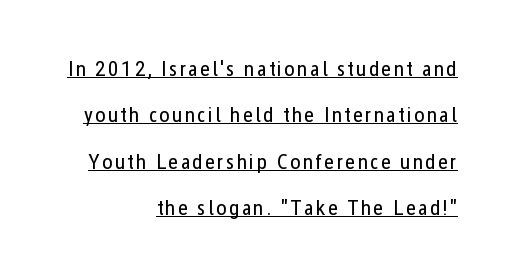
Q: Is the text bold? A: No.
Q: Is the text italic (slanted)? A: No, it is upright.
Q: Is the text underlined? A: Yes.
Q: How is the paragraph aligned? A: Right-aligned.
Q: Is the spacing between lines tight, normal or loose? A: Loose.
